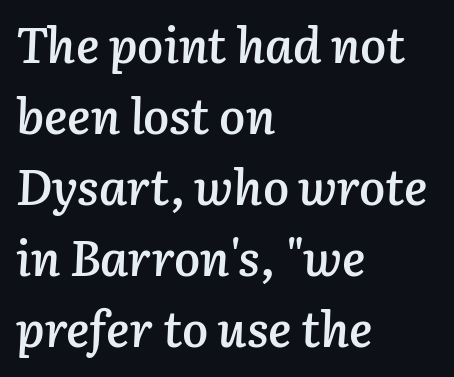
This sample uses an oblique cut, with every glyph tilted off the vertical. The rag falls on the right side of this text block. These lines keep a tight, regular rhythm from letter to letter. These lines are rendered in a variable-pitch font.
